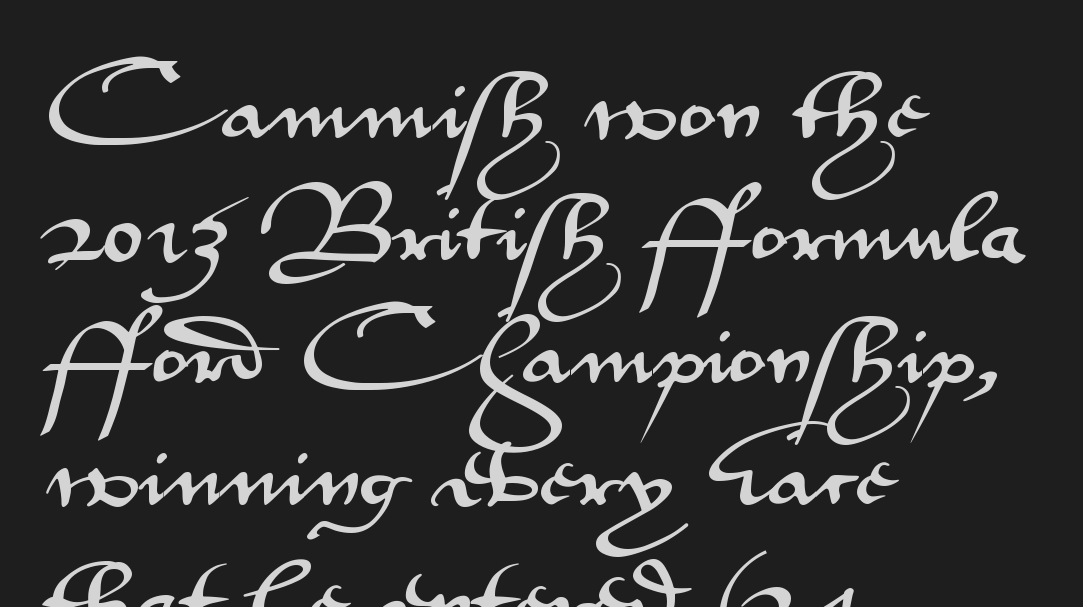
{"serif": "no", "width": "wide", "stroke_contrast": "medium", "x_height": "small", "monospaced": "no", "underline": "no", "align": "left", "line_spacing": "normal", "line_spacing_ratio": 1.57, "letter_spacing": "normal", "letter_spacing_em": 0.0, "glyph_px": 78}
